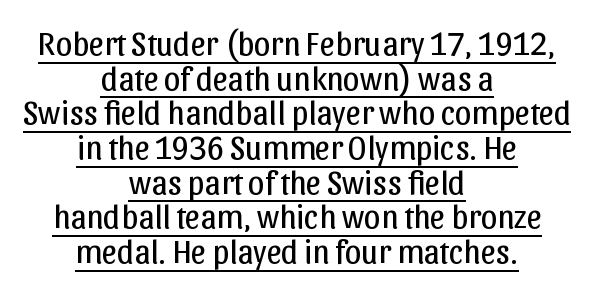
Q: Is the text bold? A: No.
Q: Is the text italic (slanted)? A: No, it is upright.
Q: Is the typeface a serif or a sans-serif typeface? A: Sans-serif.
Q: Is the text underlined? A: Yes.
Q: How is the paragraph aligned? A: Centered.
Q: Is the spacing between letters normal or unusually wide? A: Normal.
Q: Is the spacing between lines tight, normal or loose? A: Tight.
Q: Width (condensed, normal, or wide)? A: Normal.
Q: Stroke contrast? A: Low.
Q: x-height? A: Medium.
Q: Monospaced? A: No.
